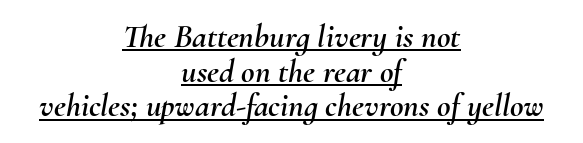
The words here are underlined. The rag falls on both sides of this text block equally. The glyphs look as if they've been sheared to an angle. Does the leading feel generous? Not at all — it's pinched.
